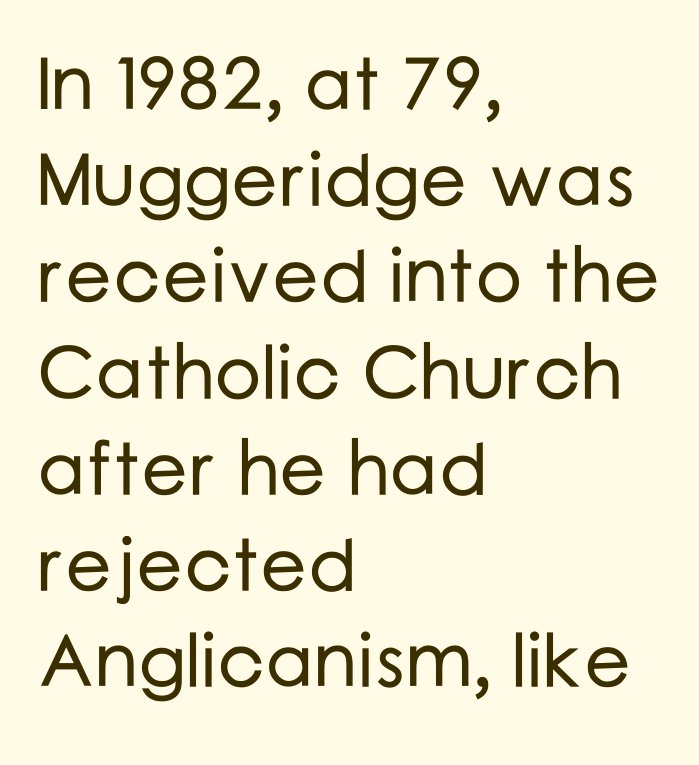
{"serif": "no", "italic": "no", "width": "normal", "stroke_contrast": "low", "x_height": "medium", "monospaced": "no", "underline": "no", "align": "left", "line_spacing": "normal", "line_spacing_ratio": 1.3, "letter_spacing": "normal", "letter_spacing_em": 0.0, "glyph_px": 74}
